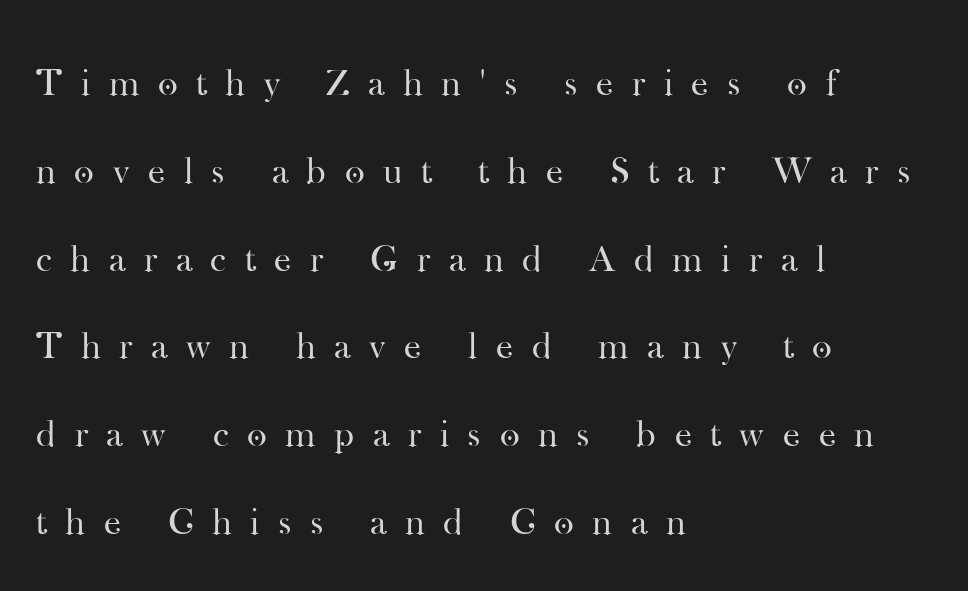
Words appear elongated and porous because spacing is wide. No letter is thick-stroked: the sample isn't bold. In terms of letterform style, serifs are clearly present. A roman cut, with each character standing at attention.
